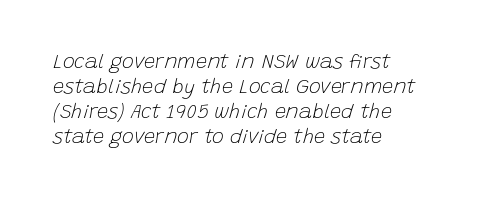
Inter-character spacing is left at the font's built-in metrics. The specimen omits any rule beneath the text block's lines. Is the type heavy? It reads as light-to-regular instead. There's an unmistakable incline to the writing here.
